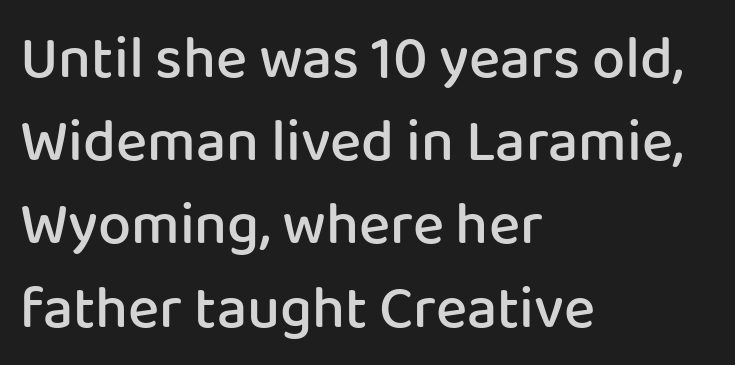
Inter-character spacing is left at the font's built-in metrics. Line beginnings align vertically; line endings do not. Type style note: lacks serifs. Character widths vary here, with narrow letters taking less room than wide ones. In terms of weight, the rendering is demibold, just under bold. The foot of each line stays bare and open.
